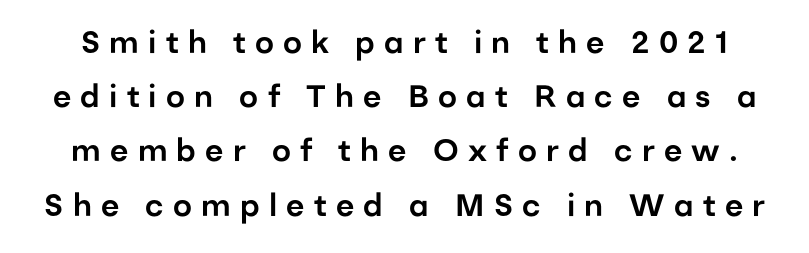
You can tell it's not italic because the verticals are truly vertical. In terms of letterspacing, this is a distinctly airy, spread setting. The gap between lines stays unmarked. Type style note: lacks serifs.
